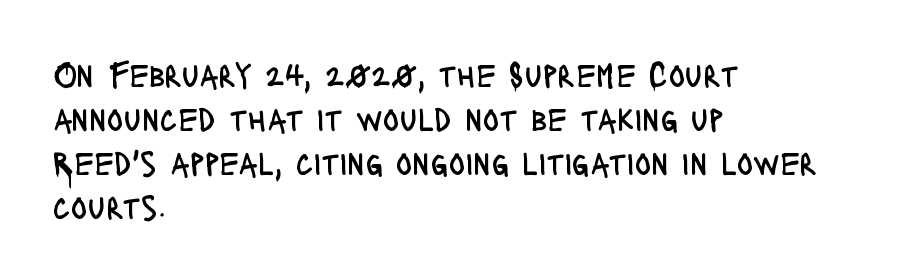
The image shows 34 px regular-weight, condensed sans-serif type, upright; set left-aligned, normal line spacing (1.29x), normal letter spacing, not underlined; low stroke contrast and a large x-height.
